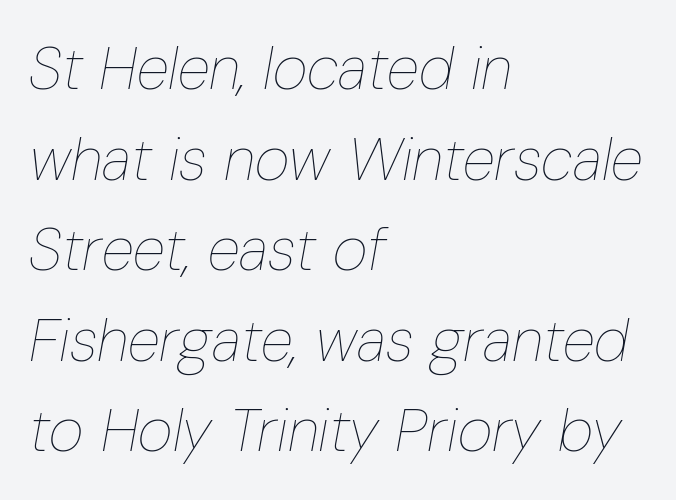
Q: Is the text bold? A: No.
Q: Is the text italic (slanted)? A: Yes, it leans right by about 10 degrees.
Q: Is the text underlined? A: No.
Q: How is the paragraph aligned? A: Left-aligned.
Q: Is the spacing between letters normal or unusually wide? A: Normal.
Q: Is the spacing between lines tight, normal or loose? A: Normal.
Q: Width (condensed, normal, or wide)? A: Condensed.
Q: Stroke contrast? A: Low.
Q: x-height? A: Medium.
Q: Monospaced? A: No.
